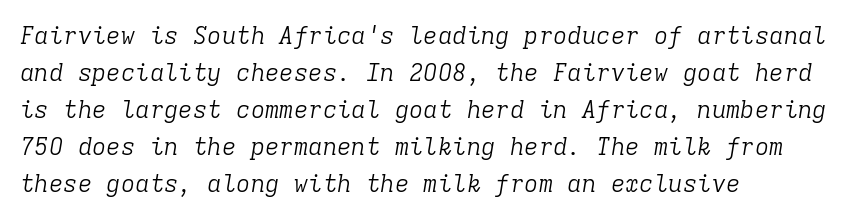
Q: Is the text bold? A: No.
Q: Is the text italic (slanted)? A: Yes, it leans right by about 9 degrees.
Q: Is the text underlined? A: No.
Q: How is the paragraph aligned? A: Left-aligned.
Q: Is the spacing between letters normal or unusually wide? A: Normal.
Q: Is the spacing between lines tight, normal or loose? A: Normal.
